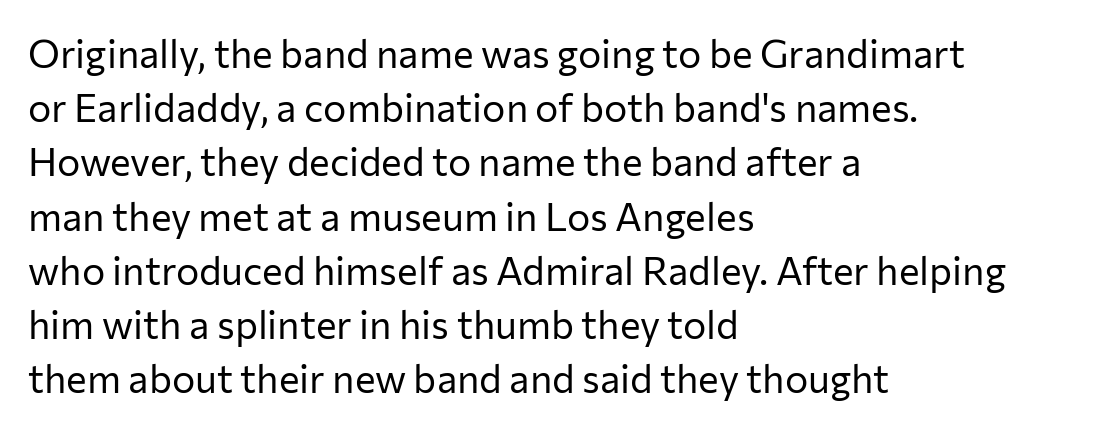
Q: Is the text bold? A: No.
Q: Is the text italic (slanted)? A: No, it is upright.
Q: Is the typeface a serif or a sans-serif typeface? A: Sans-serif.
Q: Is the text underlined? A: No.
Q: How is the paragraph aligned? A: Left-aligned.
Q: Is the spacing between letters normal or unusually wide? A: Normal.
Q: Is the spacing between lines tight, normal or loose? A: Normal.
Q: Width (condensed, normal, or wide)? A: Normal.
Q: Stroke contrast? A: Low.
Q: x-height? A: Medium.
Q: Monospaced? A: No.
